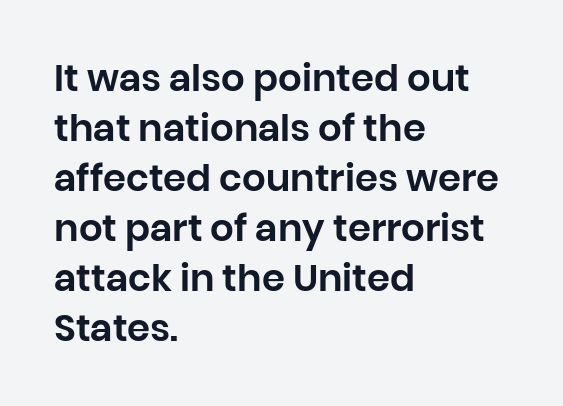
{"serif": "no", "italic": "no", "width": "normal", "stroke_contrast": "low", "x_height": "large", "monospaced": "no", "underline": "no", "align": "left", "line_spacing": "normal", "line_spacing_ratio": 1.35, "letter_spacing": "normal", "letter_spacing_em": 0.0, "glyph_px": 37}
